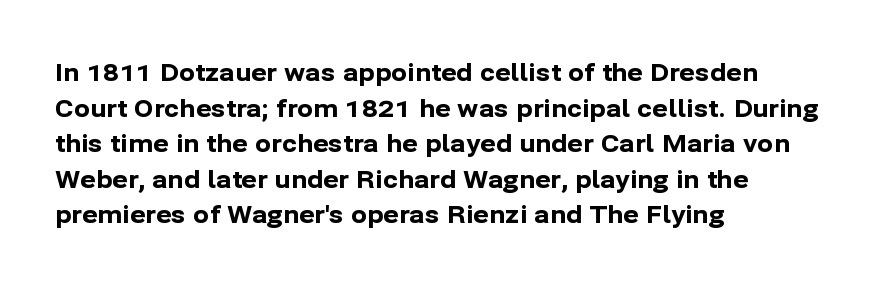
The image shows 24 px bold type, upright; set left-aligned, normal line spacing (1.48x), normal letter spacing, not underlined.
